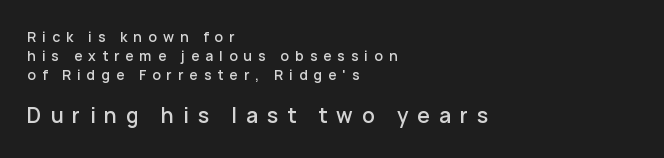
Each row of text sits above clean, open space. The letters stand upright; this is a roman face. Spacing between characters has been opened up far beyond the box default. Short and long lines alike share a common starting point at left. The composition opens small and finishes big.
